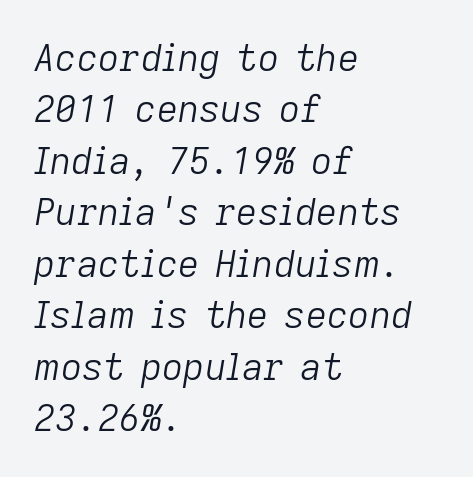
The image shows 37 px light type, italic (leaning right); set left-aligned, normal line spacing (1.39x), normal letter spacing, not underlined; low stroke contrast and a medium x-height.
